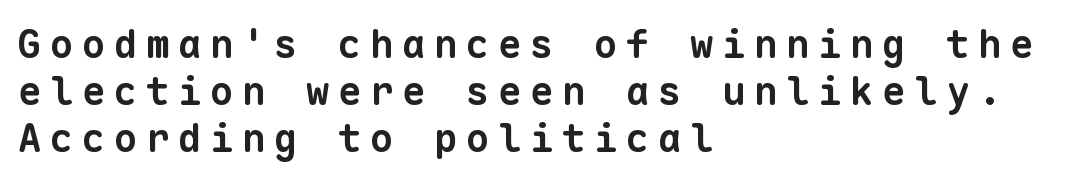
{"serif": "no", "bold": "yes", "weight": "bold", "width": "normal", "stroke_contrast": "low", "x_height": "medium", "monospaced": "yes", "underline": "no", "align": "left", "line_spacing_ratio": 1.2, "letter_spacing": "wide", "letter_spacing_em": 0.22, "glyph_px": 39}
